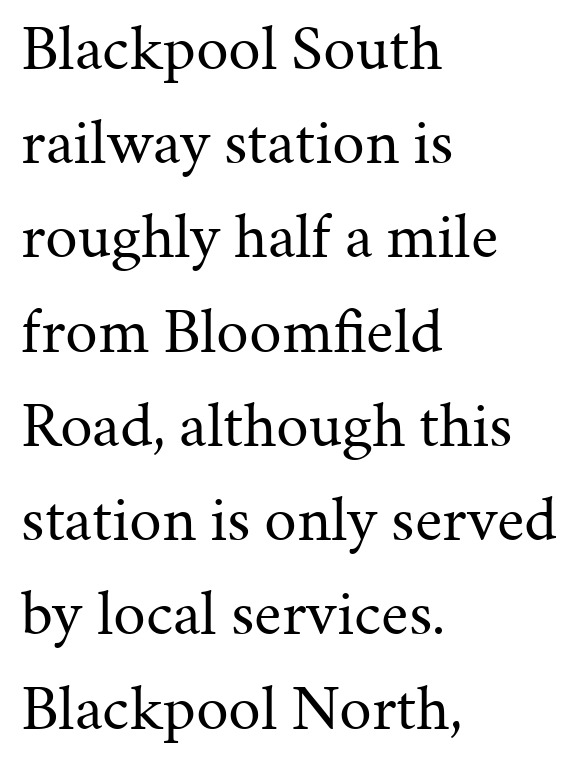
The image shows 65 px regular-weight serif type, upright; set left-aligned, normal line spacing (1.45x), normal letter spacing, not underlined; medium stroke contrast and a medium x-height.
